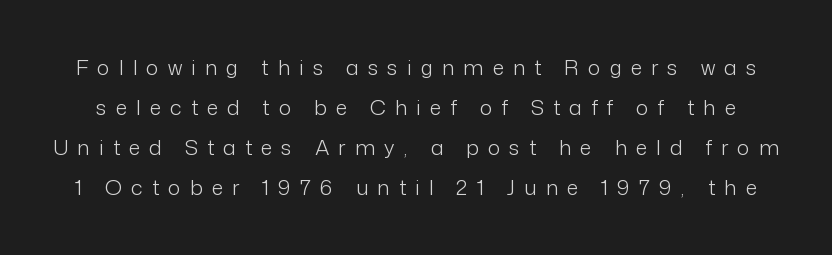
The image shows 21 px text type, upright; set loose line spacing (1.91x), unusually wide letter spacing (+0.43 em), not underlined.
